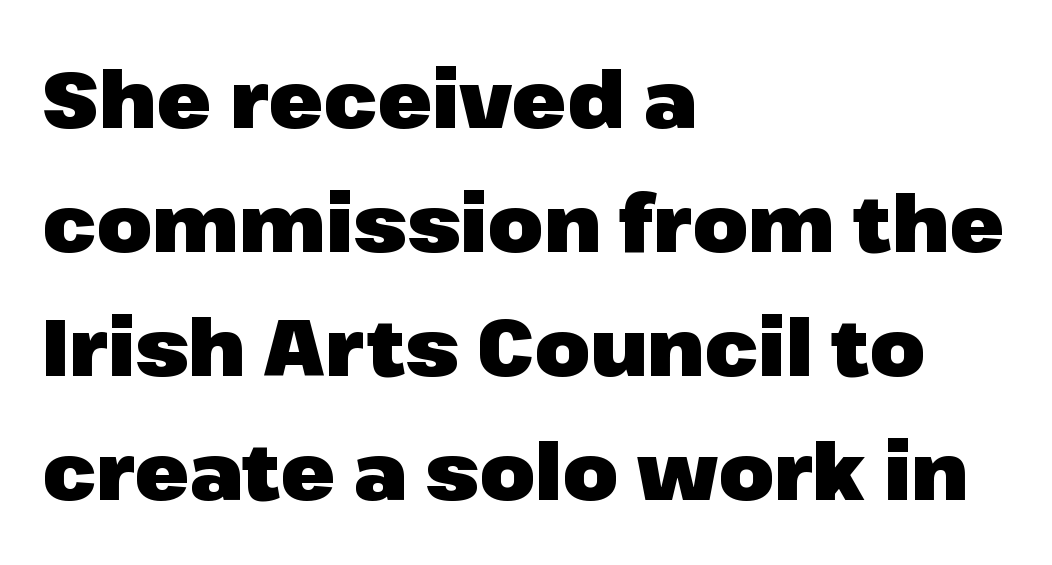
{"serif": "no", "italic": "no", "bold": "yes", "weight": "heavy", "width": "normal", "stroke_contrast": "low", "x_height": "medium", "monospaced": "no", "underline": "no", "align": "left", "line_spacing": "normal", "line_spacing_ratio": 1.55, "letter_spacing": "normal", "letter_spacing_em": 0.0, "glyph_px": 80}
